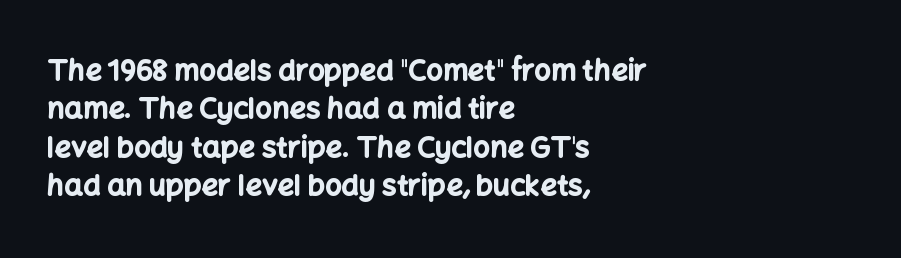
Words appear dense and cohesive because spacing is normal. I'd describe the lettering as bold — thick and assertive. Interline gaps are of average width in this sample. Each letter keeps its own natural width here, so spacing adapts to shape. This sample uses an upright cut, with every glyph sitting square on the baseline. Grotesque or geometric, the face here clearly has no serifs.
